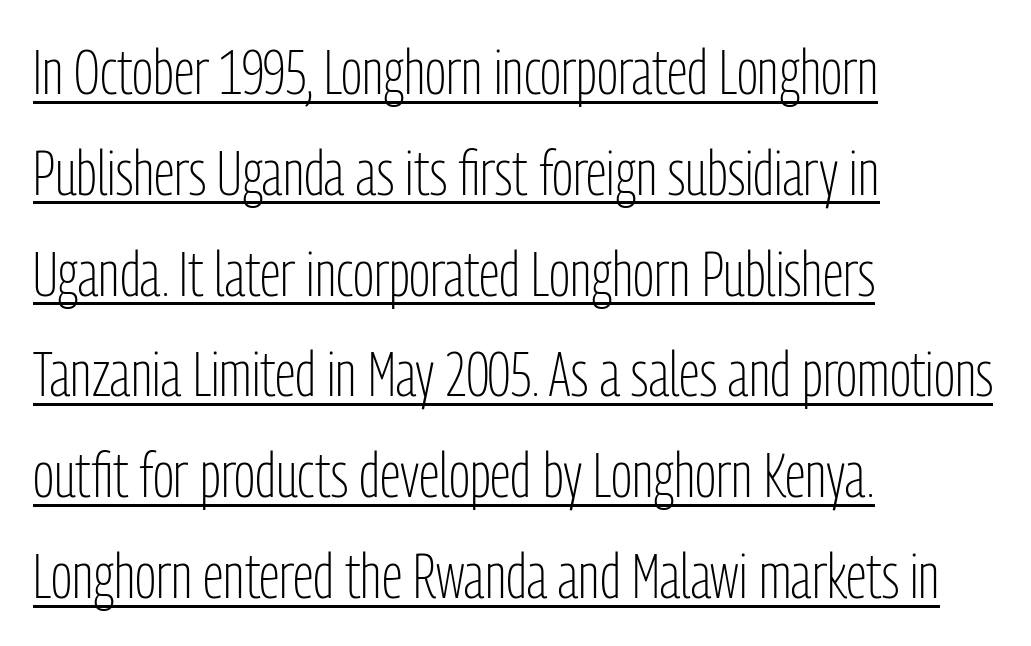
Q: Is the text bold? A: No.
Q: Is the text italic (slanted)? A: No, it is upright.
Q: Is the typeface a serif or a sans-serif typeface? A: Sans-serif.
Q: Is the text underlined? A: Yes.
Q: How is the paragraph aligned? A: Left-aligned.
Q: Is the spacing between letters normal or unusually wide? A: Normal.
Q: Is the spacing between lines tight, normal or loose? A: Normal.
Q: Width (condensed, normal, or wide)? A: Condensed.
Q: Stroke contrast? A: Low.
Q: x-height? A: Medium.
Q: Monospaced? A: No.
